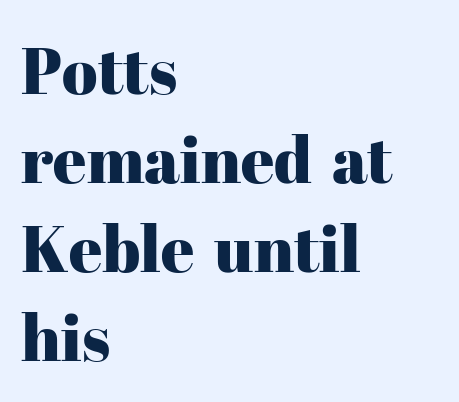
{"serif": "yes", "italic": "no", "width": "normal", "stroke_contrast": "high", "x_height": "medium", "monospaced": "no", "underline": "no", "align": "left", "line_spacing": "normal", "line_spacing_ratio": 1.37, "letter_spacing": "normal", "letter_spacing_em": 0.0, "glyph_px": 65}
